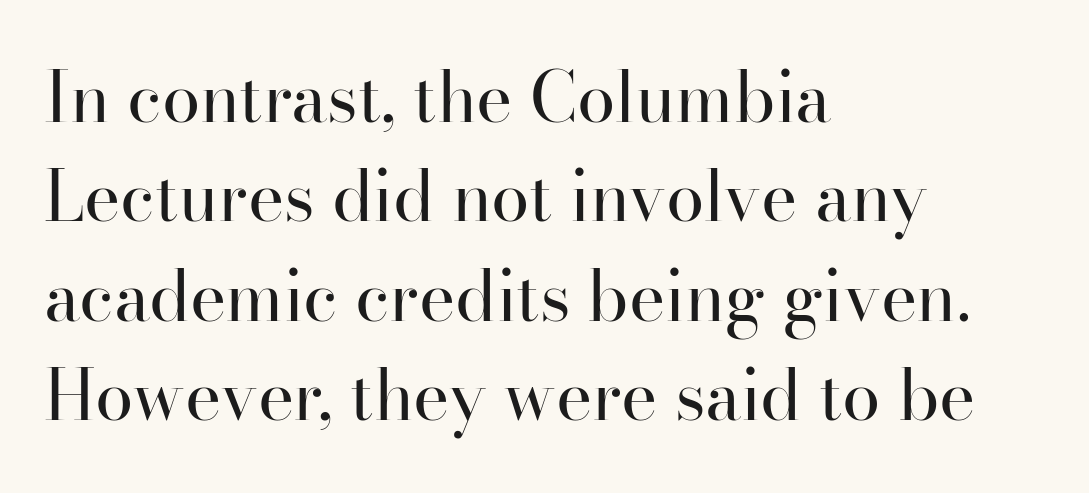
Q: Is the text bold? A: No.
Q: Is the text italic (slanted)? A: No, it is upright.
Q: Is the typeface a serif or a sans-serif typeface? A: Serif.
Q: Is the text underlined? A: No.
Q: How is the paragraph aligned? A: Left-aligned.
Q: Is the spacing between letters normal or unusually wide? A: Normal.
Q: Is the spacing between lines tight, normal or loose? A: Normal.
Q: Width (condensed, normal, or wide)? A: Normal.
Q: Stroke contrast? A: High.
Q: x-height? A: Small.
Q: Monospaced? A: No.
